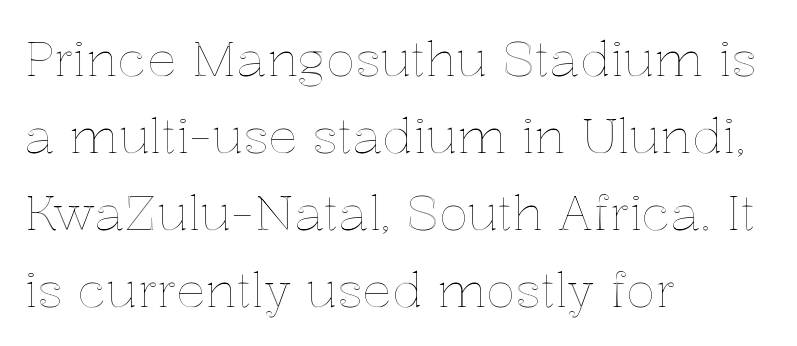
{"italic": "no", "width": "normal", "x_height": "medium", "monospaced": "no", "underline": "no", "align": "left", "line_spacing": "normal", "line_spacing_ratio": 1.57, "letter_spacing": "normal", "letter_spacing_em": 0.0, "glyph_px": 49}
